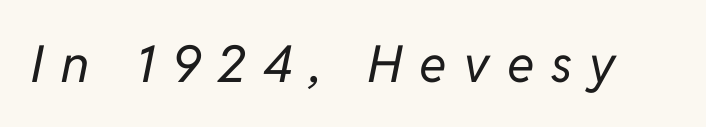
{"italic": "yes", "lean": "right", "slant_degrees": 11, "bold": "no", "weight": "regular", "width": "normal", "stroke_contrast": "low", "x_height": "medium", "monospaced": "no", "underline": "no", "letter_spacing": "wide", "letter_spacing_em": 0.33, "glyph_px": 51}
